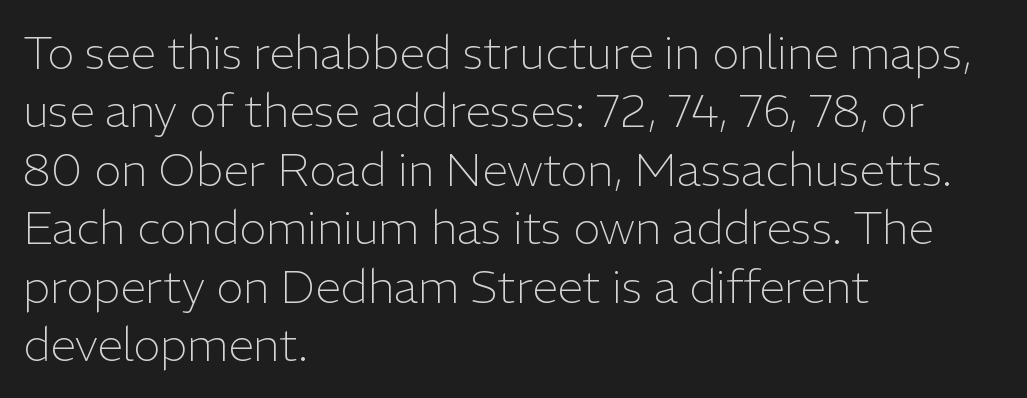
Q: Is the text bold? A: No.
Q: Is the text italic (slanted)? A: No, it is upright.
Q: Is the typeface a serif or a sans-serif typeface? A: Sans-serif.
Q: Is the text underlined? A: No.
Q: How is the paragraph aligned? A: Left-aligned.
Q: Is the spacing between letters normal or unusually wide? A: Normal.
Q: Is the spacing between lines tight, normal or loose? A: Normal.
Q: Width (condensed, normal, or wide)? A: Normal.
Q: Stroke contrast? A: Low.
Q: x-height? A: Medium.
Q: Monospaced? A: No.
